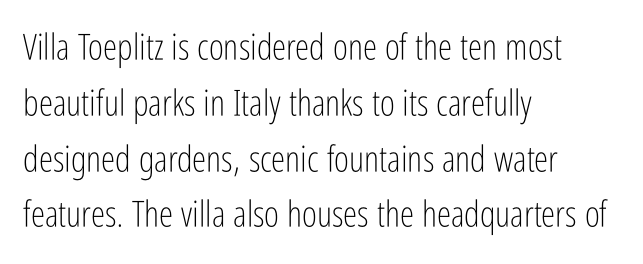
Stems and bowls with no extra thickness — not bold. The designer went with a sans here, leaving each stem footless. The font's upright variant was chosen for this text. The foot of each line stays bare and open. Compared with typical body copy, the letter spacing here is the same.
